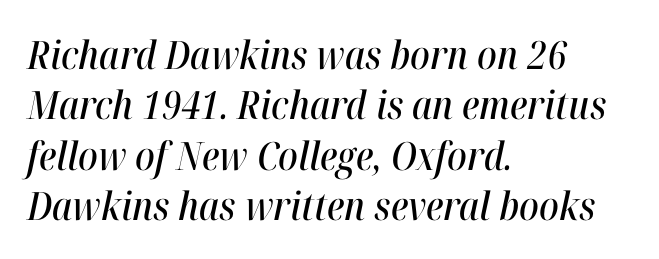
Nothing unusual about the tracking: characters are spaced as the font intends. Note the varied advance widths — an 'i' is clearly narrower than an 'm'. The strip under each line holds only bare page. Layout note: lines flush left. The rows are spaced the way most documents space them.
